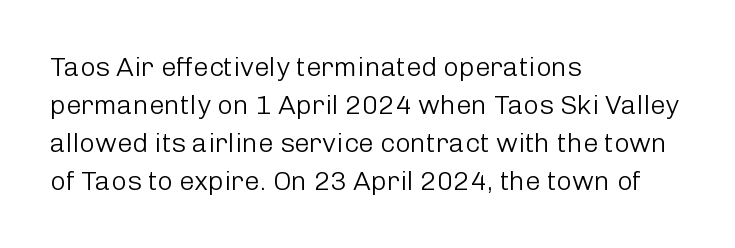
{"italic": "no", "bold": "no", "underline": "no", "align": "left", "line_spacing": "normal", "line_spacing_ratio": 1.41, "letter_spacing": "normal", "letter_spacing_em": 0.0, "glyph_px": 27}
